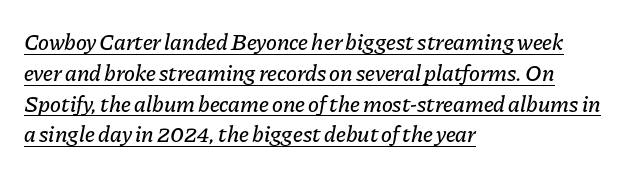
The image shows 23 px text type, italic (leaning right); set left-aligned, normal line spacing (1.34x), normal letter spacing, underlined.
